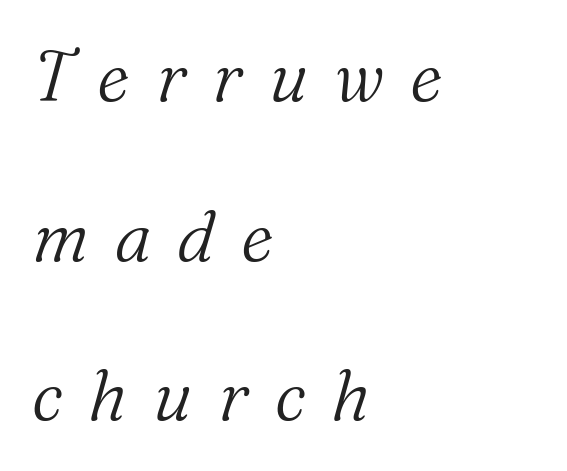
{"serif": "yes", "italic": "yes", "lean": "right", "slant_degrees": 16, "bold": "no", "weight": "light", "width": "normal", "stroke_contrast": "medium", "x_height": "medium", "monospaced": "no", "underline": "no", "align": "left", "line_spacing": "loose", "line_spacing_ratio": 2.28, "letter_spacing": "wide", "letter_spacing_em": 0.37, "glyph_px": 70}
